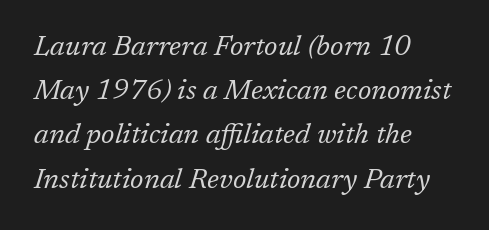
Q: Is the text bold? A: No.
Q: Is the text italic (slanted)? A: Yes, it leans right by about 17 degrees.
Q: Is the typeface a serif or a sans-serif typeface? A: Serif.
Q: Is the text underlined? A: No.
Q: How is the paragraph aligned? A: Left-aligned.
Q: Is the spacing between letters normal or unusually wide? A: Normal.
Q: Is the spacing between lines tight, normal or loose? A: Normal.
Q: Width (condensed, normal, or wide)? A: Normal.
Q: Stroke contrast? A: Low.
Q: x-height? A: Medium.
Q: Monospaced? A: No.
